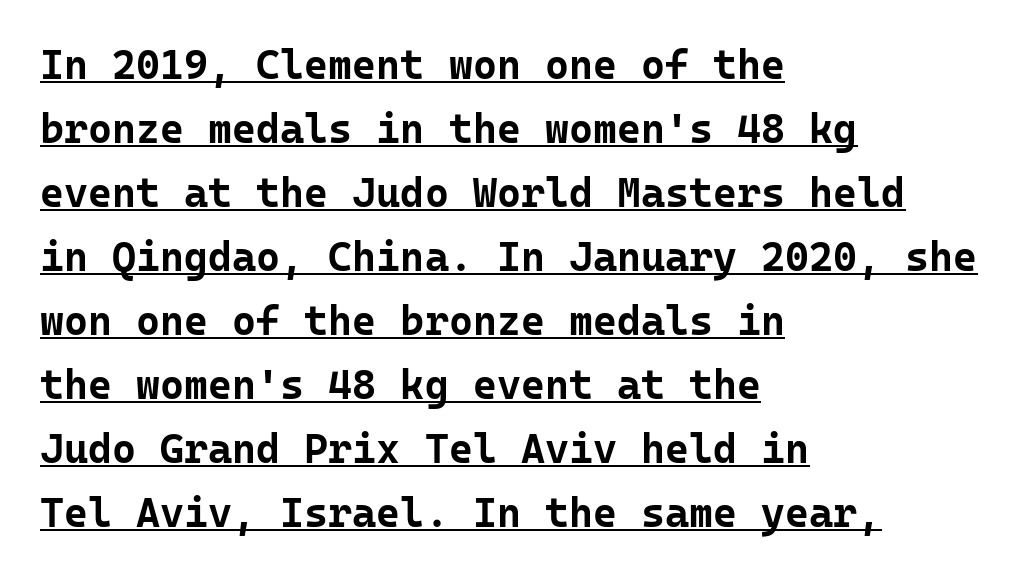
The image shows 41 px bold sans-serif type, upright, monospaced; set left-aligned, normal line spacing (1.56x), normal letter spacing, underlined; low stroke contrast and a medium x-height.
